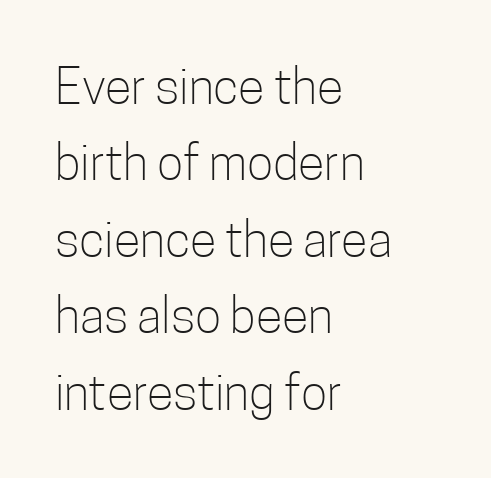
Q: Is the text bold? A: No.
Q: Is the text italic (slanted)? A: No, it is upright.
Q: Is the typeface a serif or a sans-serif typeface? A: Sans-serif.
Q: Is the text underlined? A: No.
Q: How is the paragraph aligned? A: Left-aligned.
Q: Is the spacing between letters normal or unusually wide? A: Normal.
Q: Is the spacing between lines tight, normal or loose? A: Normal.
Q: Width (condensed, normal, or wide)? A: Condensed.
Q: Stroke contrast? A: Low.
Q: x-height? A: Medium.
Q: Monospaced? A: No.
